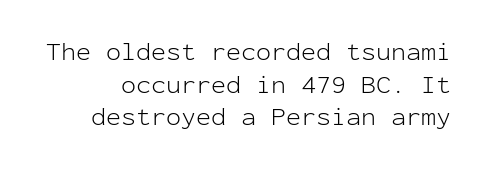
The typography opts for an upright posture over an oblique one. Notice how descenders clear the ascenders below comfortably — that's standard leading. Is the type heavy? It reads as light-to-regular instead. The area under the type is left untouched. The face used here is rendered with its standard letterfit.
